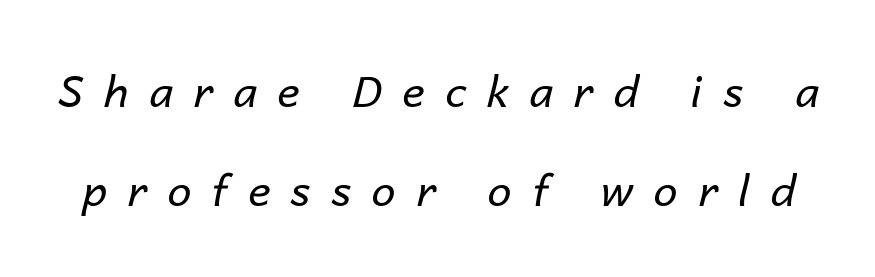
The lettering tilts uniformly, giving the passage an italic look. Someone cranked the tracking dial way up on this one. Varying glyph widths throughout — classic text-font behaviour. The weight would be labelled regular, book, light, or lighter still. Rule under the text: the space is simply empty.
